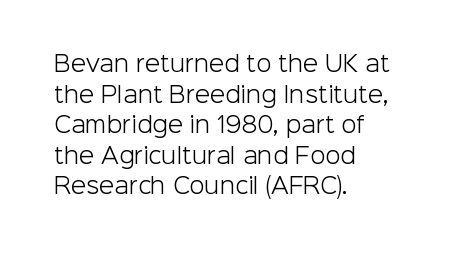
Q: Is the text bold? A: No.
Q: Is the text italic (slanted)? A: No, it is upright.
Q: Is the text underlined? A: No.
Q: How is the paragraph aligned? A: Left-aligned.
Q: Is the spacing between letters normal or unusually wide? A: Normal.
Q: Is the spacing between lines tight, normal or loose? A: Normal.
